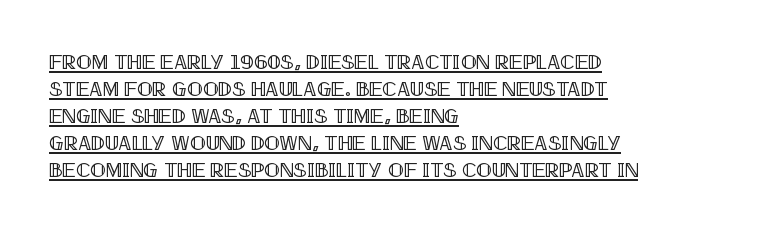
{"italic": "no", "underline": "yes", "align": "left", "line_spacing": "normal", "line_spacing_ratio": 1.29, "letter_spacing": "normal", "letter_spacing_em": 0.0, "glyph_px": 21}
